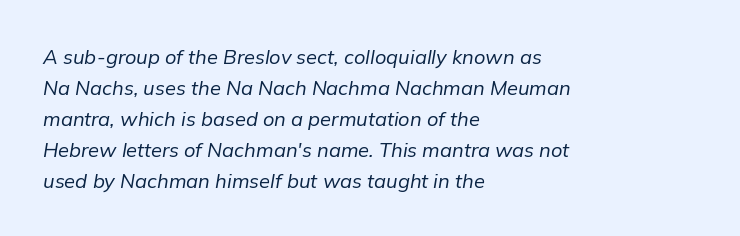
The image shows 20 px text type, italic (leaning right); set left-aligned, normal line spacing (1.55x), normal letter spacing, not underlined.
